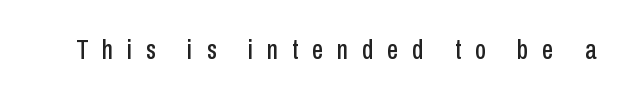
{"serif": "no", "italic": "no", "width": "condensed", "stroke_contrast": "low", "x_height": "medium", "monospaced": "no", "underline": "no", "letter_spacing": "wide", "letter_spacing_em": 0.5, "glyph_px": 28}
